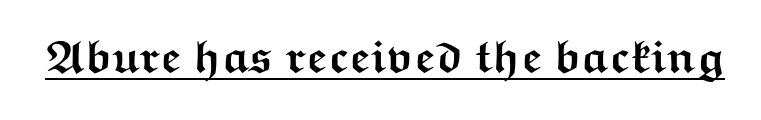
The sample's only ornament is a line tracing under the words. Each letter keeps its own natural width here, so spacing adapts to shape. The face used here is rendered with its standard letterfit. A dark, heavy texture on the line: the type is bold.
